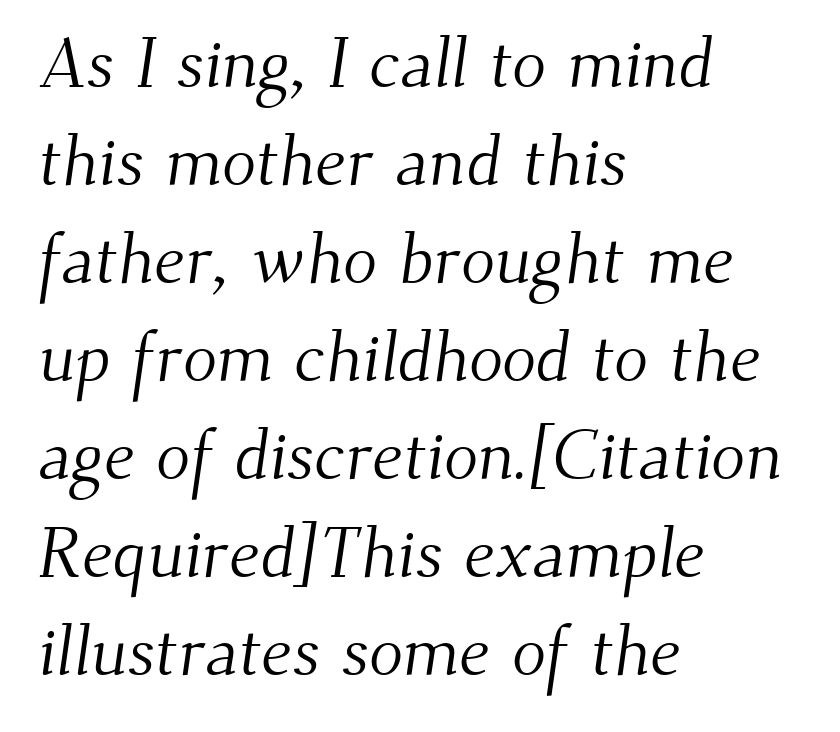
The image shows 71 px light serif type; set left-aligned, normal line spacing (1.38x), normal letter spacing, not underlined; medium stroke contrast and a small x-height.
